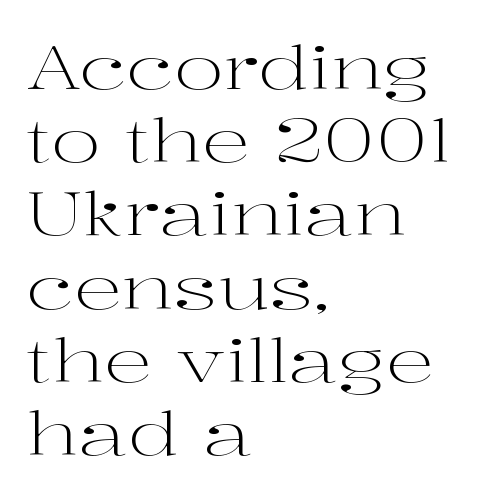
Q: Is the text bold? A: No.
Q: Is the text italic (slanted)? A: No, it is upright.
Q: Is the typeface a serif or a sans-serif typeface? A: Serif.
Q: Is the text underlined? A: No.
Q: How is the paragraph aligned? A: Left-aligned.
Q: Is the spacing between letters normal or unusually wide? A: Normal.
Q: Width (condensed, normal, or wide)? A: Wide.
Q: Stroke contrast? A: High.
Q: x-height? A: Medium.
Q: Monospaced? A: No.
